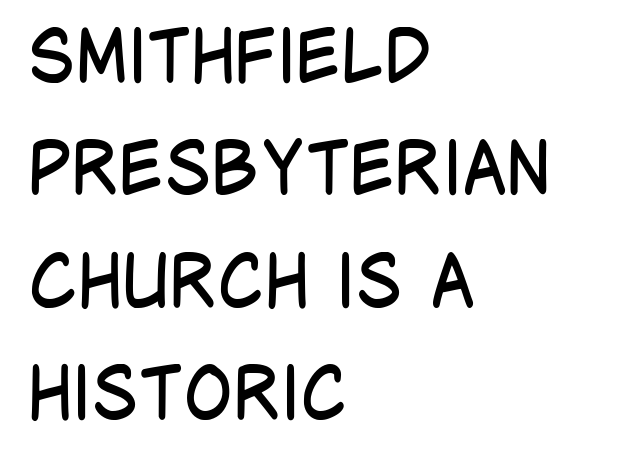
The image shows 73 px regular-weight, condensed sans-serif type, upright; set left-aligned, normal line spacing (1.54x), normal letter spacing, not underlined; low stroke contrast and a large x-height.
